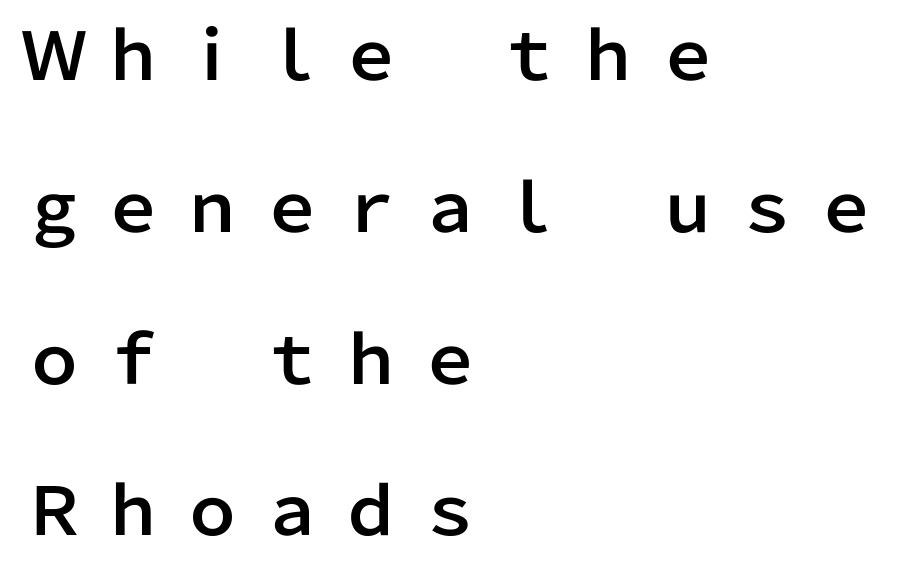
Q: Is the text italic (slanted)? A: No, it is upright.
Q: Is the typeface a serif or a sans-serif typeface? A: Sans-serif.
Q: Is the text underlined? A: No.
Q: How is the paragraph aligned? A: Left-aligned.
Q: Is the spacing between letters normal or unusually wide? A: Unusually wide.
Q: Is the spacing between lines tight, normal or loose? A: Loose.
Q: Width (condensed, normal, or wide)? A: Normal.
Q: Stroke contrast? A: Low.
Q: x-height? A: Medium.
Q: Monospaced? A: No.
